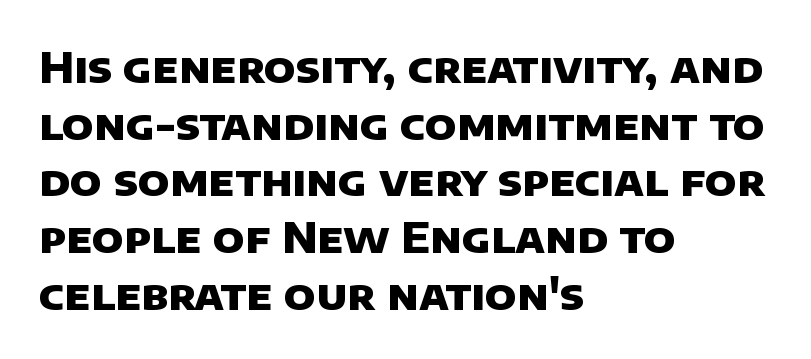
The image shows 42 px heavy sans-serif type; set left-aligned, normal line spacing (1.35x), normal letter spacing, not underlined; low stroke contrast and a large x-height.
